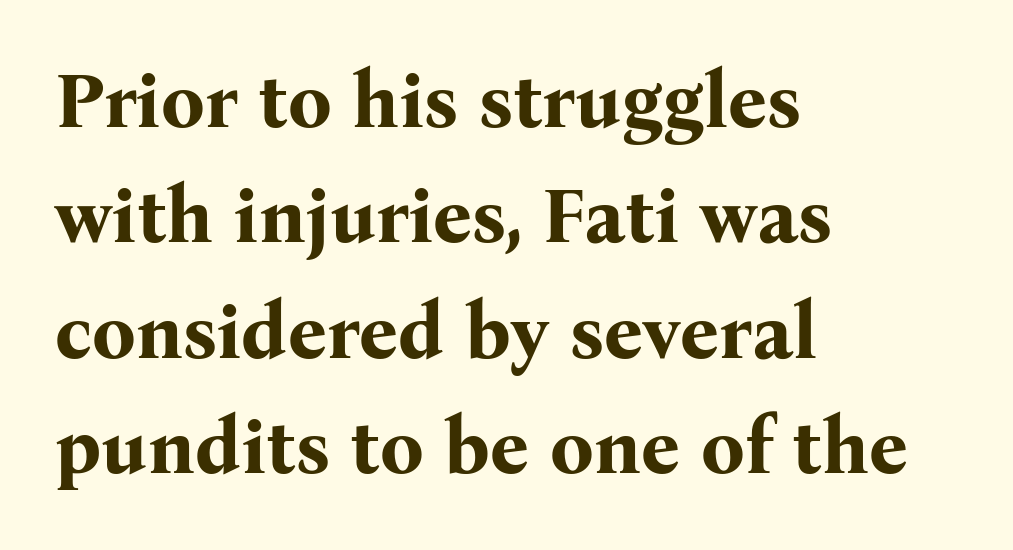
The image shows 77 px bold serif type, upright; set left-aligned, normal line spacing (1.5x), normal letter spacing, not underlined; medium stroke contrast and a medium x-height.
